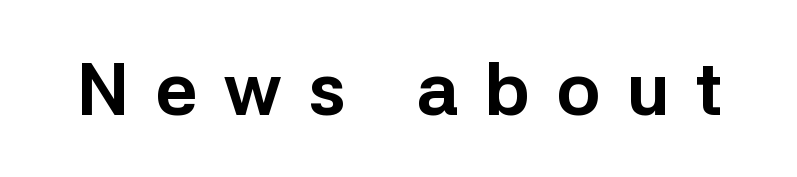
Does extra space separate the letters? Yes, quite a lot of it. Set as a true bold cut, around the 700 mark. Notice how the stems are strictly vertical — no italics here. Character widths vary here, with narrow letters taking less room than wide ones.
